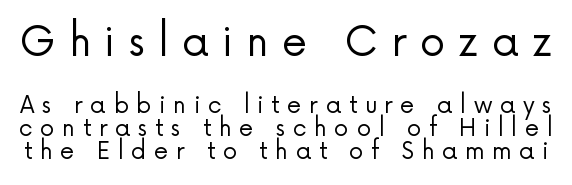
The image shows 40 px regular-weight sans-serif type, upright; set tight line spacing (1.0x), unusually wide letter spacing (+0.33 em), not underlined; the first (top) block is 1.74x larger; low stroke contrast and a medium x-height.
